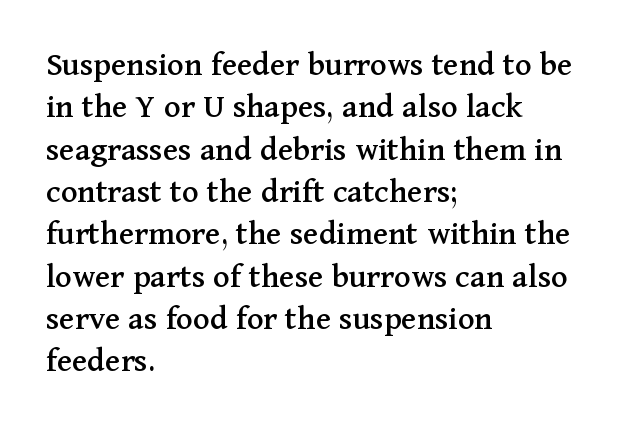
The image shows 35 px serif type, upright; set left-aligned, line spacing 1.21x, normal letter spacing, not underlined; medium stroke contrast and a medium x-height.
